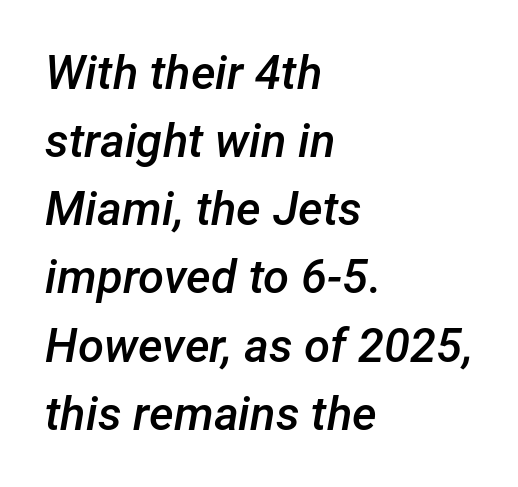
The image shows 47 px semibold type, italic (leaning right); set left-aligned, normal line spacing (1.45x), normal letter spacing, not underlined; low stroke contrast and a medium x-height.
